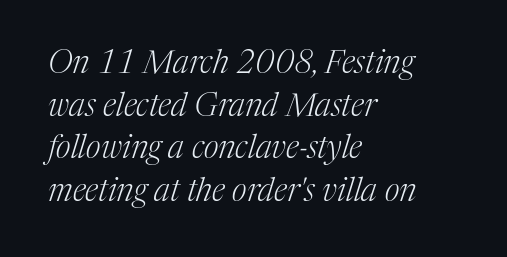
The letters carry serifs — small finishing strokes at the ends of their stems. The tracking reads as untouched default to a designer's eye. The block of text has a typical density, with ordinary space between rows. Compared with a typical body face, this is equally light or lighter still.
